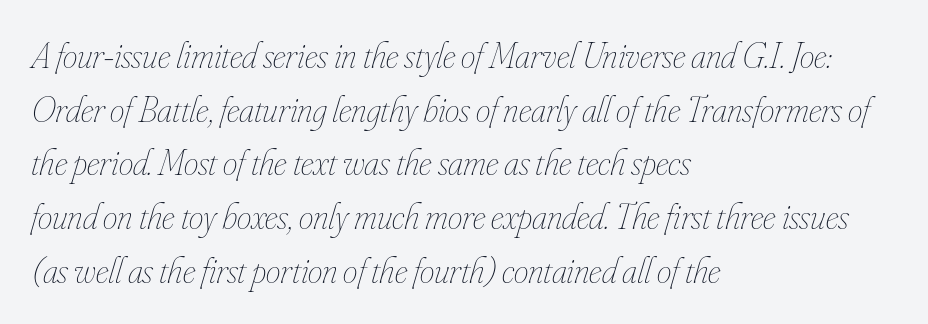
{"italic": "yes", "lean": "right", "slant_degrees": 16, "bold": "no", "weight": "thin", "width": "condensed", "stroke_contrast": "low", "x_height": "small", "monospaced": "no", "underline": "no", "align": "left", "line_spacing": "normal", "line_spacing_ratio": 1.45, "letter_spacing": "normal", "letter_spacing_em": 0.0, "glyph_px": 37}
